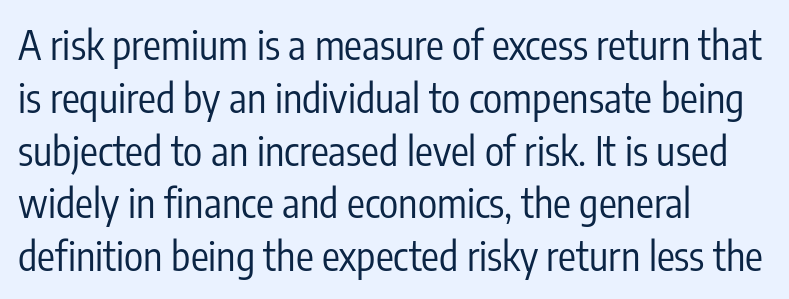
Q: Is the text bold? A: No.
Q: Is the text italic (slanted)? A: No, it is upright.
Q: Is the typeface a serif or a sans-serif typeface? A: Sans-serif.
Q: Is the text underlined? A: No.
Q: How is the paragraph aligned? A: Left-aligned.
Q: Is the spacing between letters normal or unusually wide? A: Normal.
Q: Is the spacing between lines tight, normal or loose? A: Normal.
Q: Width (condensed, normal, or wide)? A: Condensed.
Q: Stroke contrast? A: Low.
Q: x-height? A: Medium.
Q: Monospaced? A: No.
